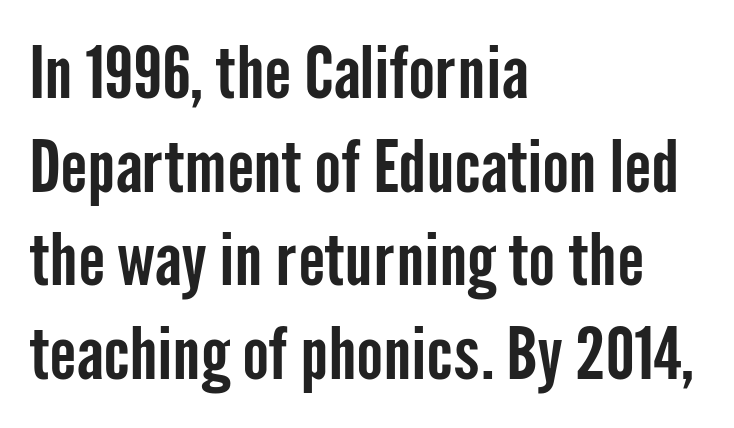
{"serif": "no", "italic": "no", "width": "condensed", "stroke_contrast": "low", "x_height": "medium", "monospaced": "no", "underline": "no", "align": "left", "line_spacing": "normal", "line_spacing_ratio": 1.3, "letter_spacing": "normal", "letter_spacing_em": 0.0, "glyph_px": 72}
